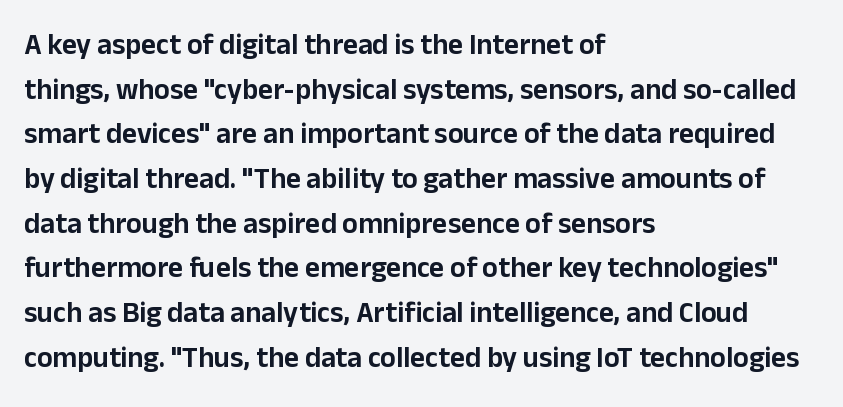
Nope, no serifs anywhere on these letters. You can tell it's not italic because the verticals are truly vertical. What's the leading like? Ordinary, nothing unusual. All the whitespace from short lines collects on the right. Tracking value appears to be zero — textbook default spacing.
